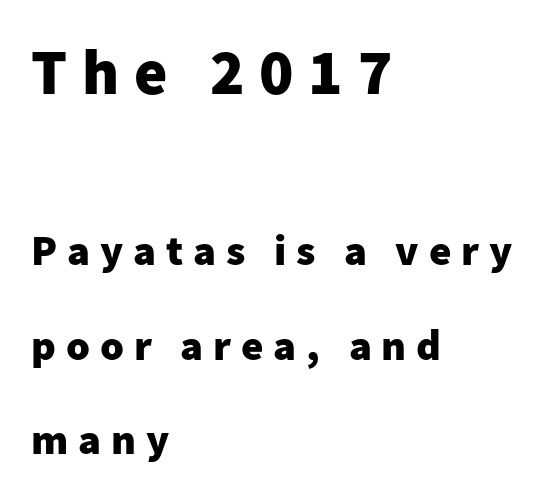
{"serif": "no", "italic": "no", "bold": "yes", "weight": "heavy", "width": "normal", "stroke_contrast": "low", "x_height": "medium", "monospaced": "no", "underline": "no", "align": "left", "line_spacing": "loose", "line_spacing_ratio": 2.19, "letter_spacing": "wide", "letter_spacing_em": 0.23, "larger_block": "first", "size_ratio": 1.49, "glyph_px": 64}
